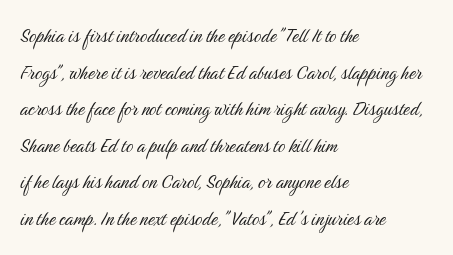
Notice how descenders clear the ascenders below comfortably — that's standard leading. Heft: none added — not bold. The tracking reads as untouched default to a designer's eye. If you drew a ruler down the left edge, every line would touch it.
